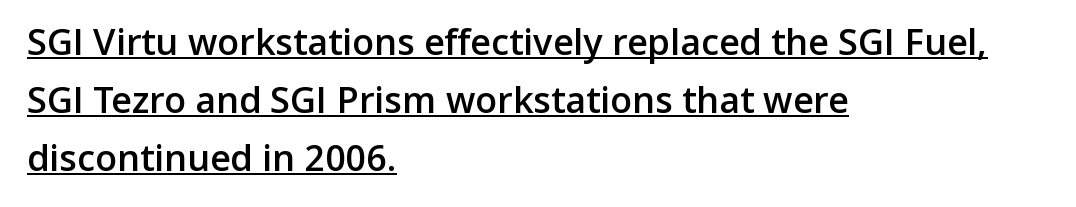
Typeset ragged right — the left edge is the straight one. Examine the stroke ends and you'll find no serifs. Is there much room between lines? A standard amount, neither cramped nor airy. Designer's note — italics off, roman on. Default kerning and tracking; the words read as compact shapes.
